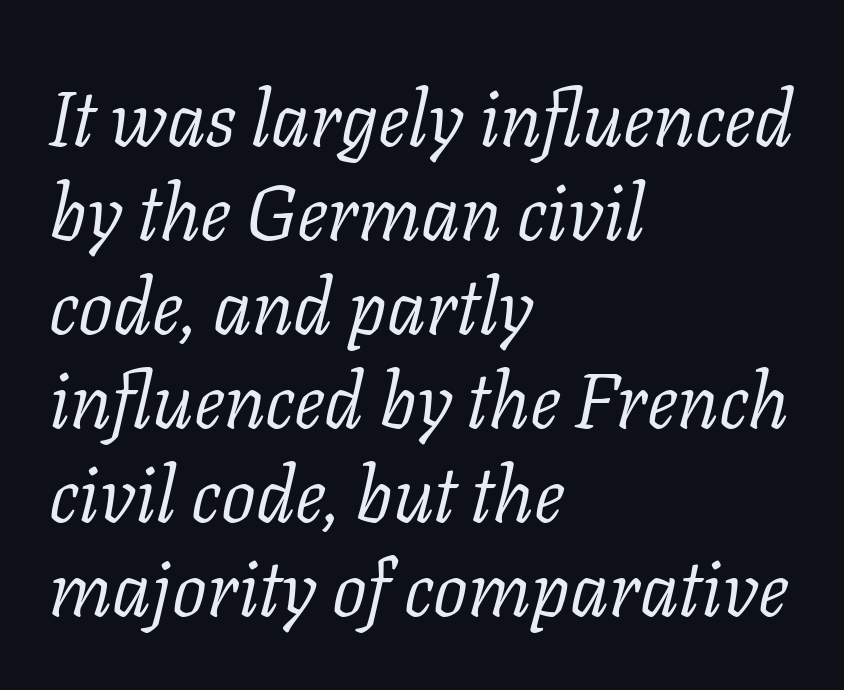
The image shows 77 px light serif type, italic (leaning right); set left-aligned, line spacing 1.22x, normal letter spacing, not underlined; low stroke contrast and a medium x-height.
